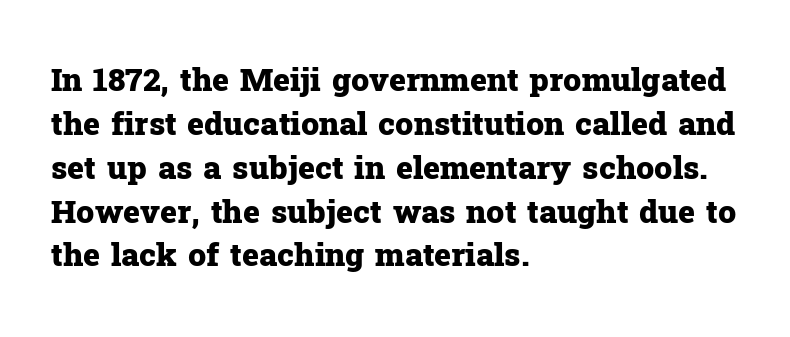
{"serif": "yes", "italic": "no", "bold": "yes", "weight": "heavy", "width": "normal", "stroke_contrast": "low", "x_height": "medium", "monospaced": "no", "underline": "no", "align": "left", "line_spacing": "normal", "line_spacing_ratio": 1.37, "letter_spacing": "normal", "letter_spacing_em": 0.0, "glyph_px": 32}
